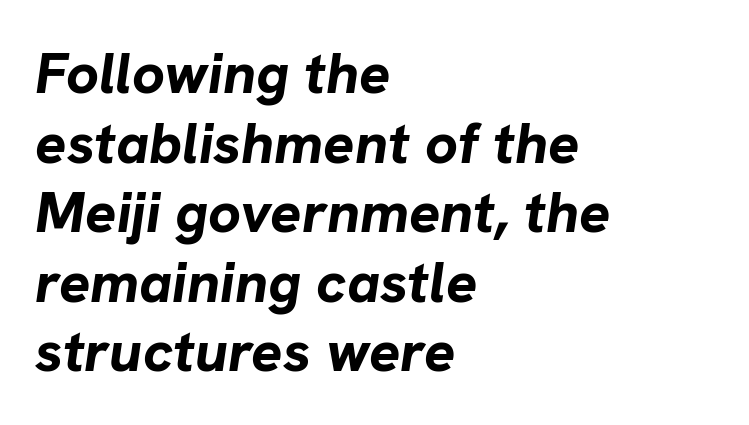
{"italic": "yes", "lean": "right", "slant_degrees": 8, "bold": "yes", "weight": "bold", "width": "normal", "stroke_contrast": "low", "x_height": "medium", "monospaced": "no", "underline": "no", "align": "left", "line_spacing_ratio": 1.2, "letter_spacing": "normal", "letter_spacing_em": 0.0, "glyph_px": 58}
